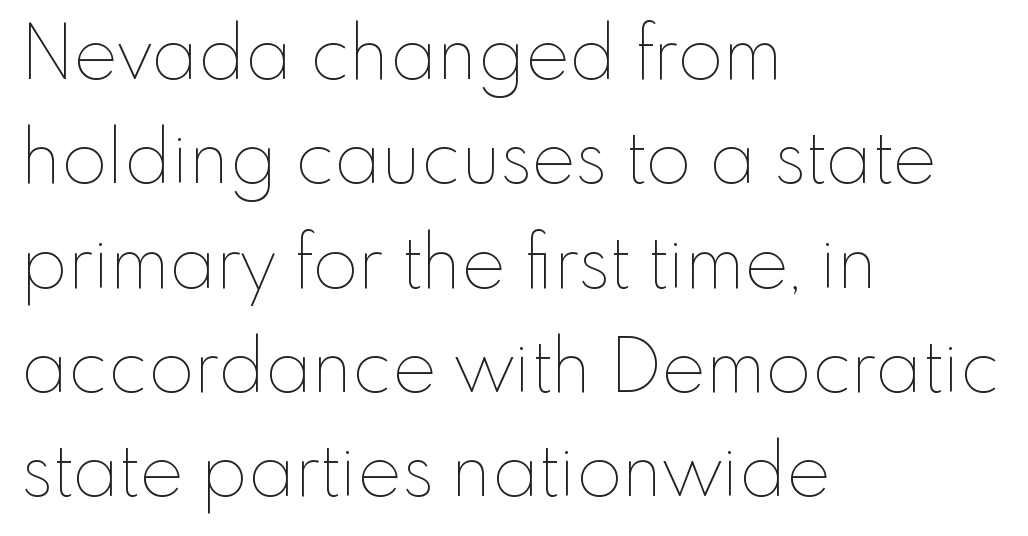
Q: Is the text bold? A: No.
Q: Is the text italic (slanted)? A: No, it is upright.
Q: Is the text underlined? A: No.
Q: How is the paragraph aligned? A: Left-aligned.
Q: Is the spacing between letters normal or unusually wide? A: Normal.
Q: Is the spacing between lines tight, normal or loose? A: Normal.
Q: Width (condensed, normal, or wide)? A: Normal.
Q: Stroke contrast? A: Low.
Q: x-height? A: Small.
Q: Monospaced? A: No.
